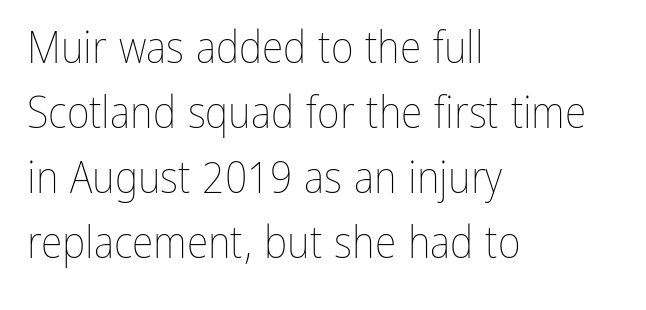
The image shows 44 px thin, condensed type, upright; set left-aligned, normal line spacing (1.48x), normal letter spacing, not underlined; low stroke contrast and a medium x-height.
